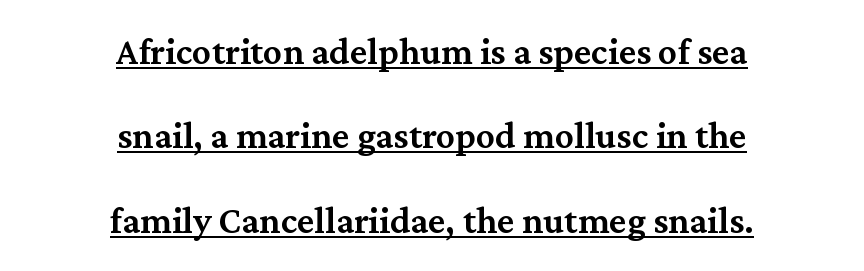
{"serif": "yes", "italic": "no", "bold": "semi", "weight": "semibold", "width": "normal", "stroke_contrast": "medium", "x_height": "medium", "monospaced": "no", "underline": "yes", "align": "center", "line_spacing": "loose", "line_spacing_ratio": 2.22, "letter_spacing": "normal", "letter_spacing_em": 0.0, "glyph_px": 38}
